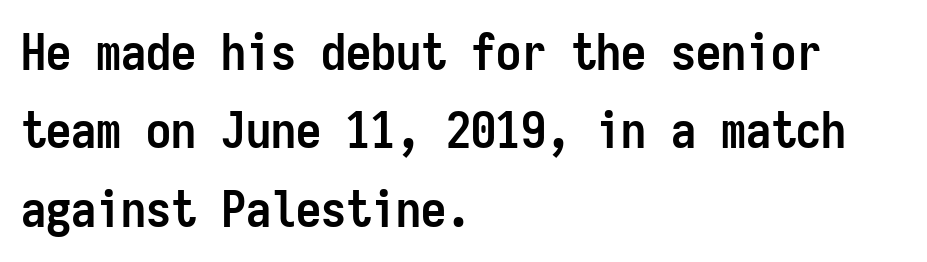
The image shows 50 px semibold, condensed sans-serif type, upright, monospaced; set left-aligned, normal line spacing (1.57x), normal letter spacing, not underlined; low stroke contrast and a medium x-height.
